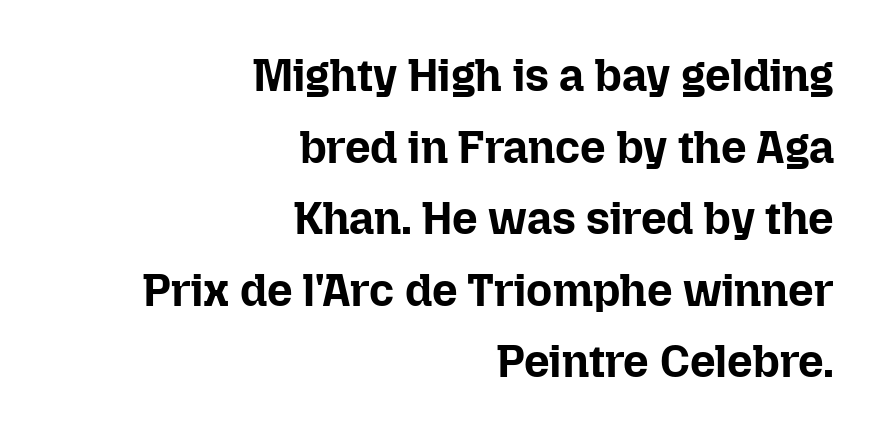
The face used here has the dense, thick strokes of a bold. The rendering anchors every line to the right-hand side. This sample uses an upright cut, with every glyph sitting square on the baseline. The passage shown stacks its lines at a standard gap.
